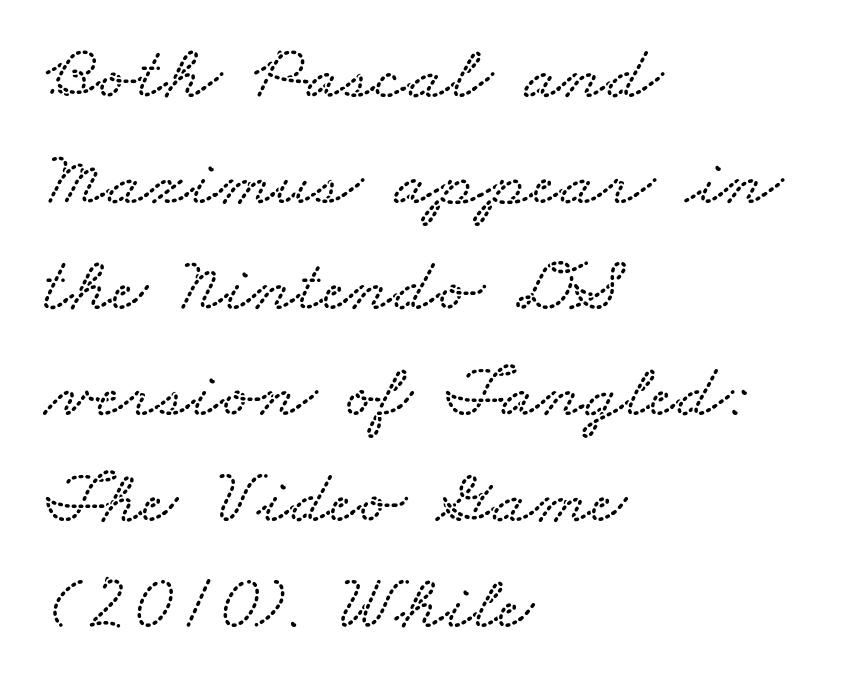
Nothing unusual about the tracking: characters are spaced as the font intends. One-word summary of the alignment: left. Check the space under the baseline: it is left empty. This sample has the flowing, uneven cadence of proportional lettering. Summary of vertical rhythm: regular, with standard interline spacing.
